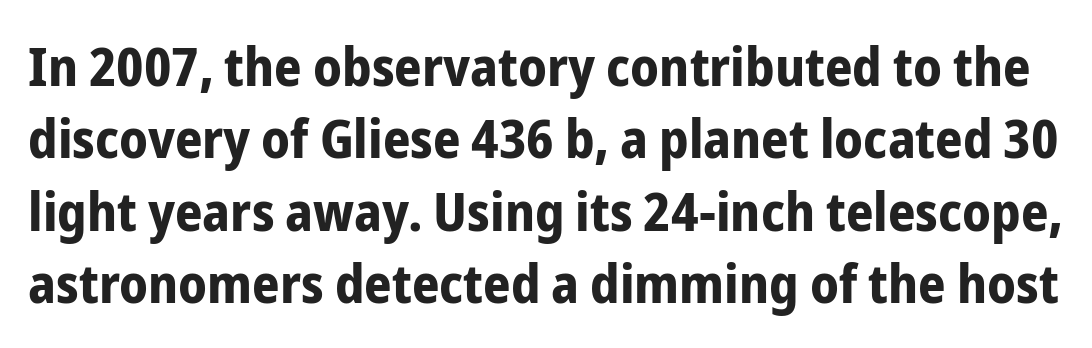
{"serif": "no", "italic": "no", "bold": "yes", "weight": "bold", "width": "condensed", "stroke_contrast": "low", "x_height": "medium", "monospaced": "no", "underline": "no", "line_spacing": "normal", "line_spacing_ratio": 1.34, "letter_spacing": "normal", "letter_spacing_em": 0.0, "glyph_px": 54}
